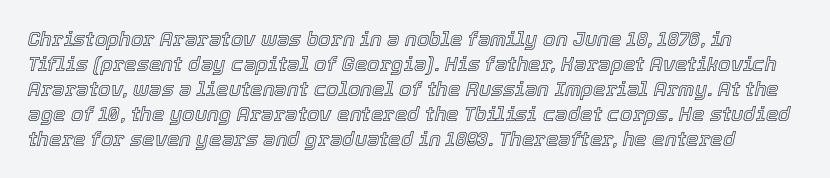
Q: Is the text italic (slanted)? A: Yes, it leans right by about 12 degrees.
Q: Is the text underlined? A: No.
Q: Is the spacing between letters normal or unusually wide? A: Normal.
Q: Is the spacing between lines tight, normal or loose? A: Normal.
